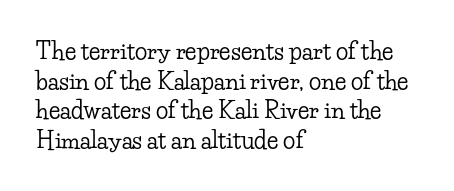
The image shows 23 px text type, upright; set left-aligned, normal line spacing (1.29x), normal letter spacing, not underlined.
